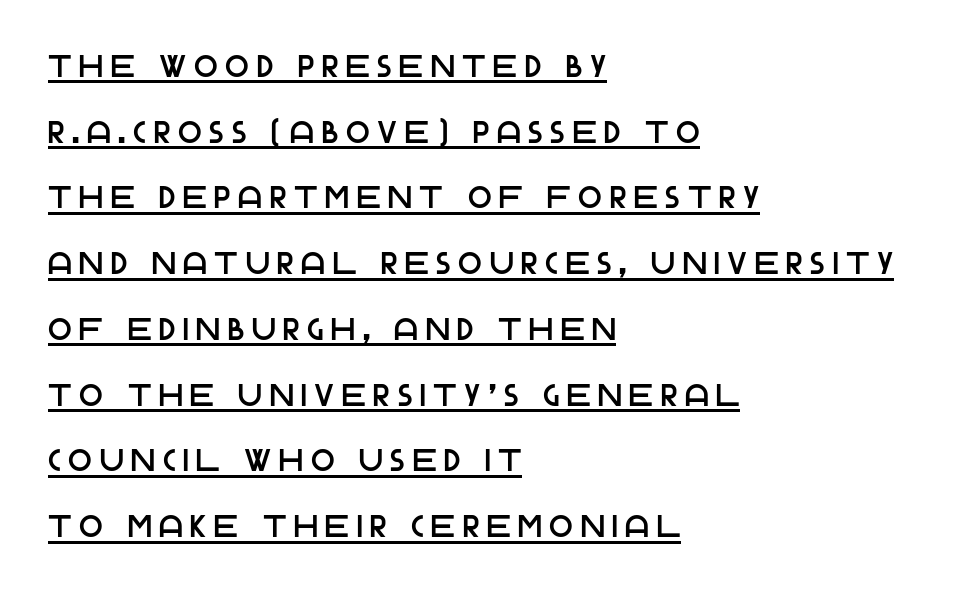
The horizontal fit of the characters is loose and conspicuously gappy. Are there feet on the stems? There aren't — it's a sans. The block of text is sparse from top to bottom, with ample space between rows. Posture: straight, roman, zero tilt. Note the varied advance widths — an 'i' is clearly narrower than an 'm'.
